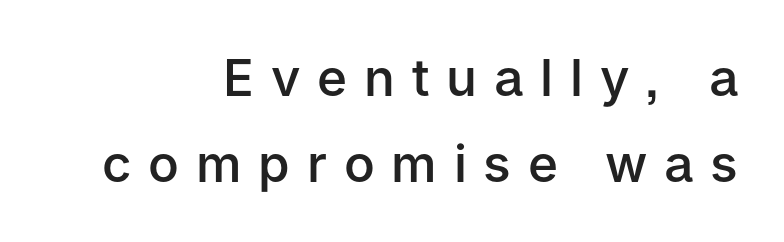
Q: Is the text bold? A: Semi-bold.
Q: Is the text italic (slanted)? A: No, it is upright.
Q: Is the typeface a serif or a sans-serif typeface? A: Sans-serif.
Q: Is the text underlined? A: No.
Q: How is the paragraph aligned? A: Right-aligned.
Q: Is the spacing between letters normal or unusually wide? A: Unusually wide.
Q: Is the spacing between lines tight, normal or loose? A: Normal.
Q: Width (condensed, normal, or wide)? A: Normal.
Q: Stroke contrast? A: Low.
Q: x-height? A: Medium.
Q: Monospaced? A: No.
